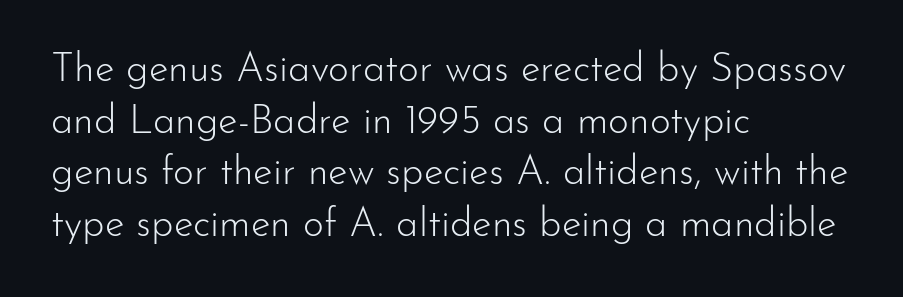
The image shows 40 px light sans-serif type, upright; set left-aligned, normal line spacing (1.29x), normal letter spacing, not underlined; low stroke contrast and a small x-height.
